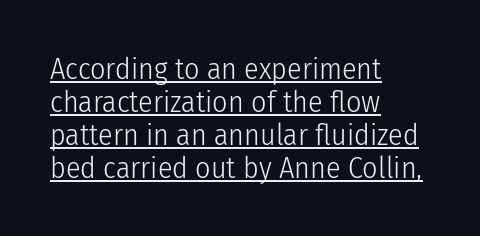
Q: Is the text bold? A: No.
Q: Is the text italic (slanted)? A: No, it is upright.
Q: Is the typeface a serif or a sans-serif typeface? A: Sans-serif.
Q: Is the text underlined? A: Yes.
Q: How is the paragraph aligned? A: Left-aligned.
Q: Is the spacing between letters normal or unusually wide? A: Normal.
Q: Is the spacing between lines tight, normal or loose? A: Tight.
Q: Width (condensed, normal, or wide)? A: Condensed.
Q: Stroke contrast? A: Low.
Q: x-height? A: Medium.
Q: Monospaced? A: No.
